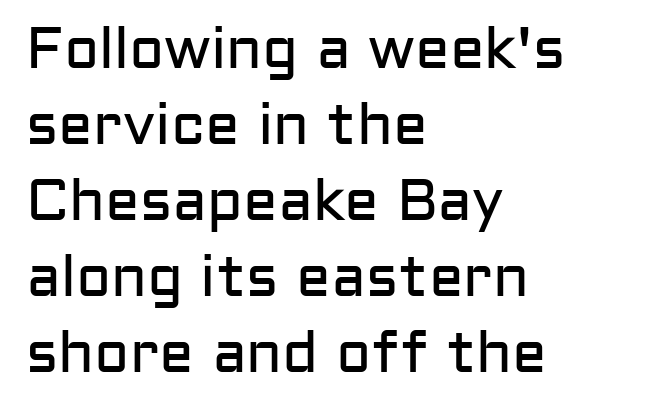
The image shows 58 px regular-weight sans-serif type, upright; set left-aligned, normal line spacing (1.31x), normal letter spacing, not underlined; low stroke contrast and a medium x-height.
